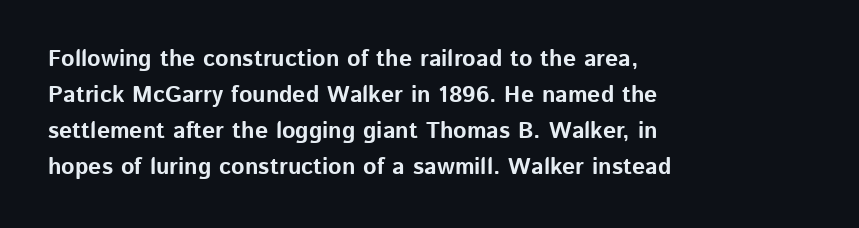
The line-height multiplier appears to be the usual default. Plain, unruled lines of type. The type is set solid horizontally, with unmodified tracking. Horizontal alignment here is leftward, the default for most running prose. Does the weight exceed regular? Yes, all the way to bold.
